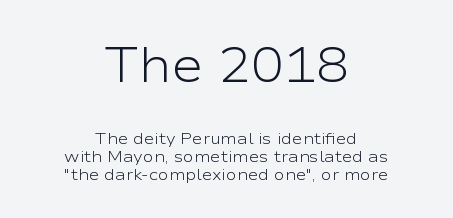
Q: Is the text bold? A: No.
Q: Is the text italic (slanted)? A: No, it is upright.
Q: Is the typeface a serif or a sans-serif typeface? A: Sans-serif.
Q: Is the text underlined? A: No.
Q: How is the paragraph aligned? A: Centered.
Q: Is the spacing between letters normal or unusually wide? A: Normal.
Q: Is the spacing between lines tight, normal or loose? A: Tight.
Q: Which block of text is set in a larger size, the first (top) or the second (bottom)? A: The first (top) one.
Q: Width (condensed, normal, or wide)? A: Wide.
Q: Stroke contrast? A: Low.
Q: x-height? A: Medium.
Q: Monospaced? A: No.
